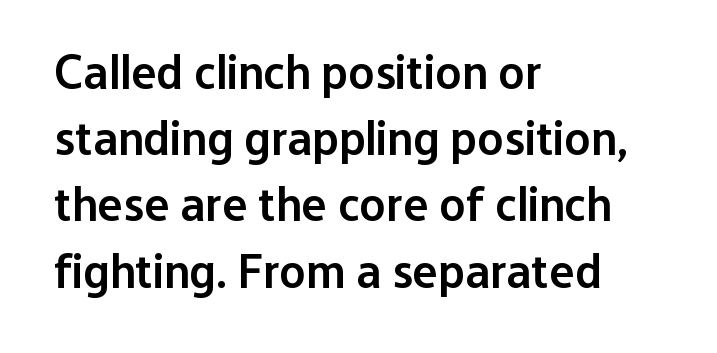
The image shows 48 px semibold sans-serif type, upright; set left-aligned, normal line spacing (1.38x), normal letter spacing, not underlined; low stroke contrast and a medium x-height.
